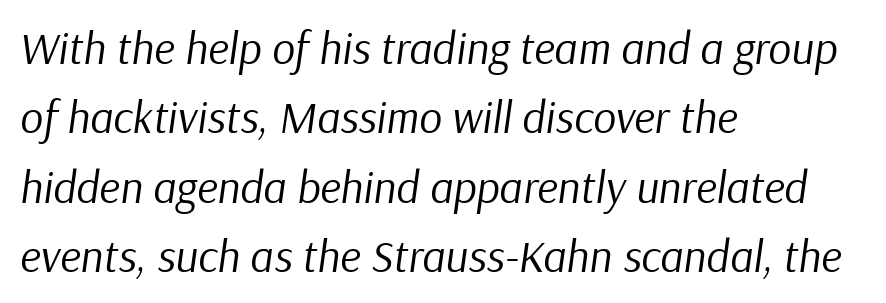
{"italic": "yes", "lean": "right", "slant_degrees": 9, "bold": "no", "weight": "regular", "width": "normal", "stroke_contrast": "low", "x_height": "medium", "monospaced": "no", "underline": "no", "align": "left", "line_spacing": "normal", "line_spacing_ratio": 1.54, "letter_spacing": "normal", "letter_spacing_em": 0.0, "glyph_px": 45}
